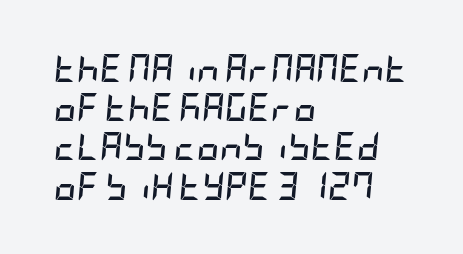
The image shows 28 px semibold, condensed type, italic (leaning right); set left-aligned, normal line spacing (1.4x), normal letter spacing, not underlined; low stroke contrast and a large x-height.
